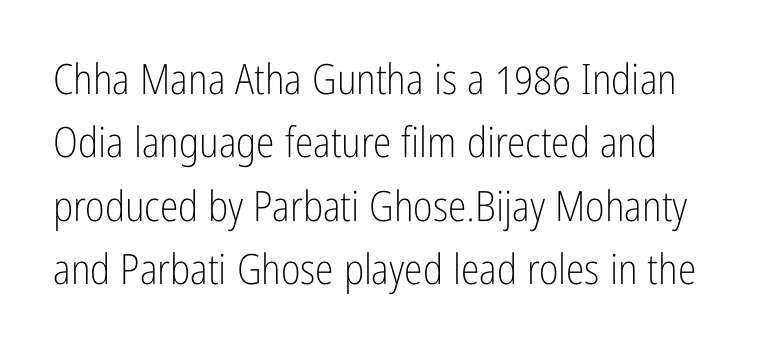
{"serif": "no", "italic": "no", "bold": "no", "weight": "light", "width": "condensed", "stroke_contrast": "low", "x_height": "medium", "monospaced": "no", "underline": "no", "align": "left", "line_spacing": "normal", "line_spacing_ratio": 1.51, "letter_spacing": "normal", "letter_spacing_em": 0.0, "glyph_px": 42}
